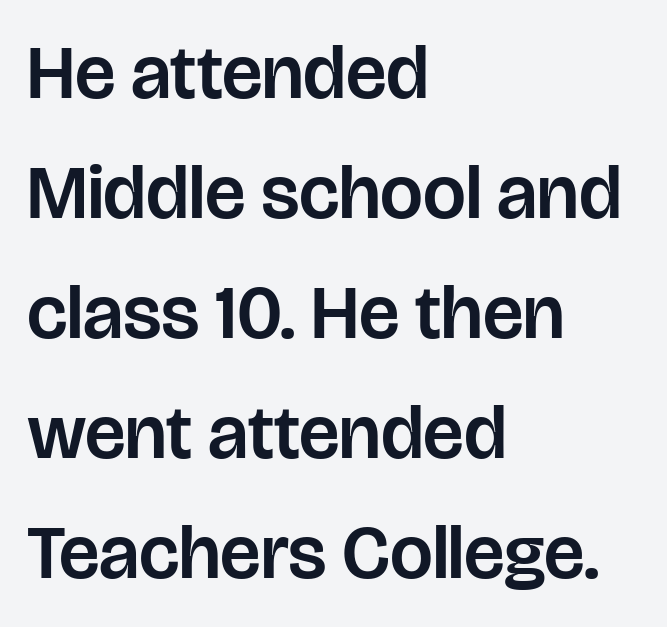
{"serif": "no", "italic": "no", "width": "normal", "stroke_contrast": "low", "x_height": "large", "monospaced": "no", "underline": "no", "align": "left", "line_spacing": "normal", "line_spacing_ratio": 1.58, "letter_spacing": "normal", "letter_spacing_em": 0.0, "glyph_px": 76}
